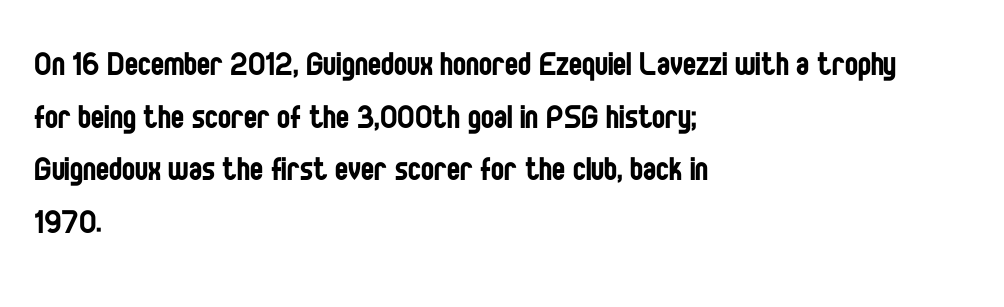
This sample has the flowing, uneven cadence of proportional lettering. The tracking reads as untouched default to a designer's eye. The space beneath each line is pristine and unruled. The rendering uses a moderate line-height, typical for paragraphs. The weight would be labelled regular, book, light, or lighter still. The paragraph shown leans on its left margin.
